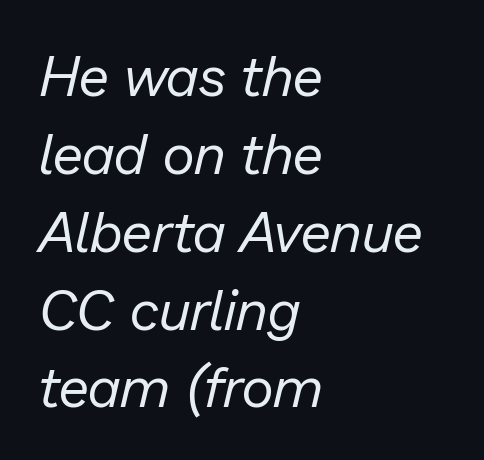
The image shows 56 px regular-weight type, italic (leaning right); set left-aligned, normal line spacing (1.39x), normal letter spacing, not underlined; low stroke contrast and a medium x-height.
